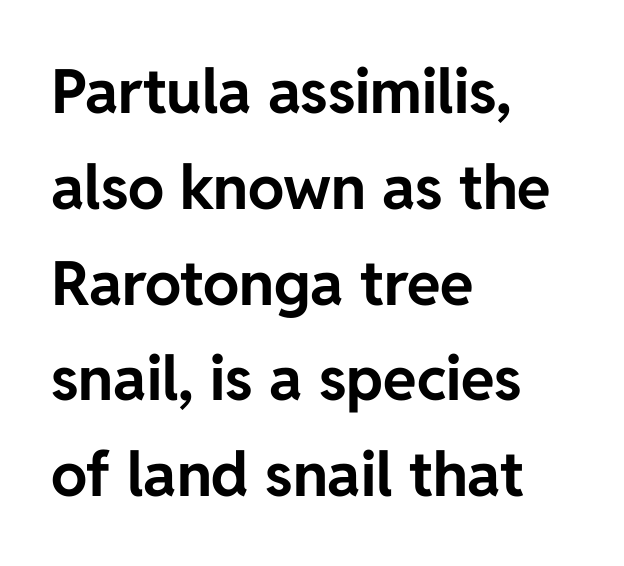
{"serif": "no", "italic": "no", "bold": "yes", "weight": "bold", "width": "normal", "stroke_contrast": "low", "x_height": "medium", "monospaced": "no", "underline": "no", "align": "left", "line_spacing": "normal", "line_spacing_ratio": 1.57, "letter_spacing": "normal", "letter_spacing_em": 0.0, "glyph_px": 61}
